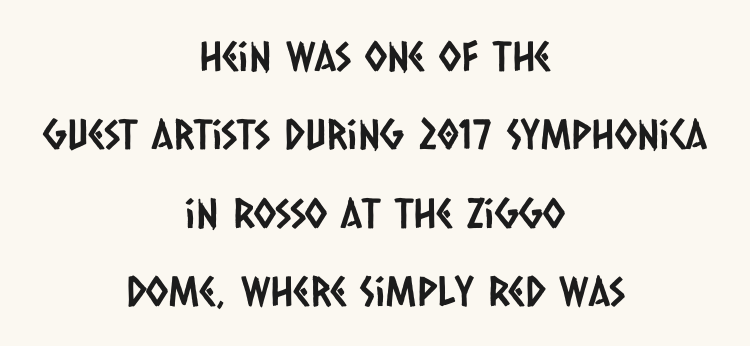
Q: Is the typeface a serif or a sans-serif typeface? A: Sans-serif.
Q: Is the text underlined? A: No.
Q: How is the paragraph aligned? A: Centered.
Q: Is the spacing between letters normal or unusually wide? A: Normal.
Q: Is the spacing between lines tight, normal or loose? A: Loose.
Q: Width (condensed, normal, or wide)? A: Condensed.
Q: Stroke contrast? A: Low.
Q: x-height? A: Large.
Q: Monospaced? A: No.
